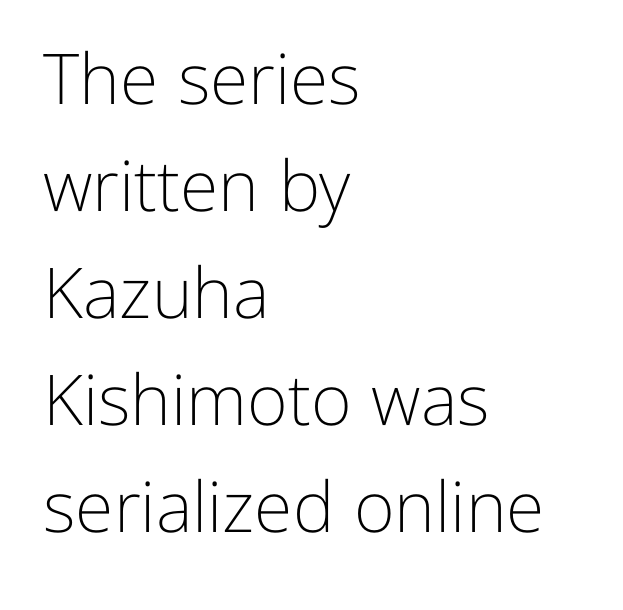
The rag falls on the right side of this text block. Caption: face not bold, strokes unweighted. Descender tails drop into unmarked territory. Notice how descenders clear the ascenders below comfortably — that's standard leading. Each word holds together tightly as a unit, with standard inter-letter gaps. These lines are composed in type without serifs.
